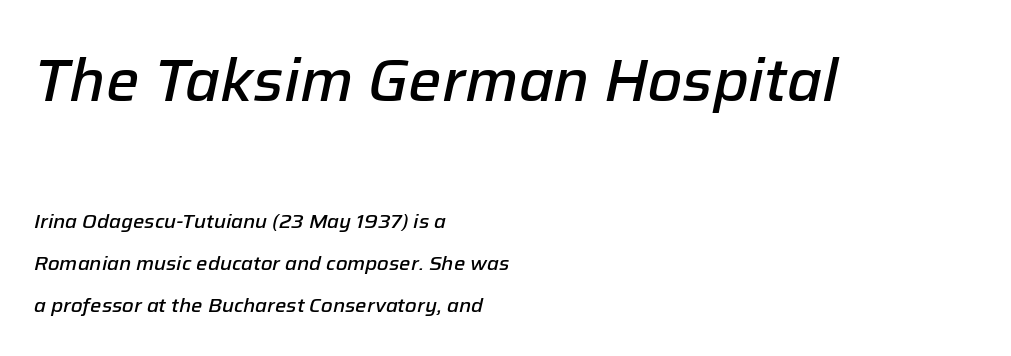
{"italic": "yes", "lean": "right", "slant_degrees": 12, "bold": "semi", "weight": "semibold", "width": "normal", "stroke_contrast": "low", "x_height": "medium", "monospaced": "no", "underline": "no", "align": "left", "line_spacing": "loose", "line_spacing_ratio": 2.1, "letter_spacing": "normal", "letter_spacing_em": 0.0, "larger_block": "first", "size_ratio": 2.95, "glyph_px": 59}
